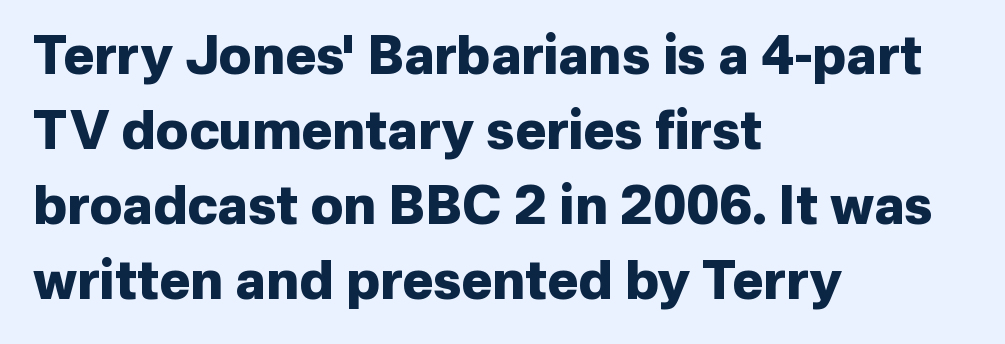
Q: Is the text bold? A: Yes.
Q: Is the text italic (slanted)? A: No, it is upright.
Q: Is the typeface a serif or a sans-serif typeface? A: Sans-serif.
Q: Is the text underlined? A: No.
Q: How is the paragraph aligned? A: Left-aligned.
Q: Is the spacing between letters normal or unusually wide? A: Normal.
Q: Is the spacing between lines tight, normal or loose? A: Normal.
Q: Width (condensed, normal, or wide)? A: Normal.
Q: Stroke contrast? A: Low.
Q: x-height? A: Medium.
Q: Monospaced? A: No.
